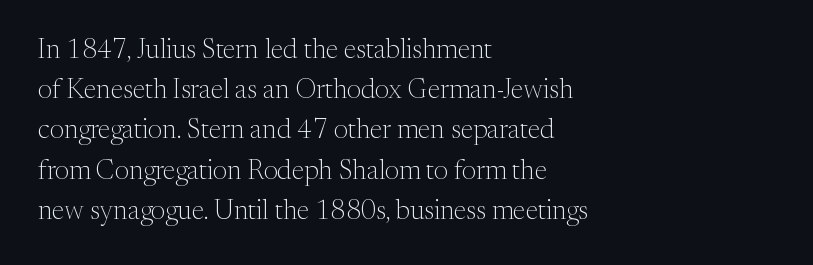
The paragraph shown leans on its left margin. Has an underline been added? It has not. The font's upright variant was chosen for this text. The cut favours lightness, reaching ordinary text weight at its darkest.
